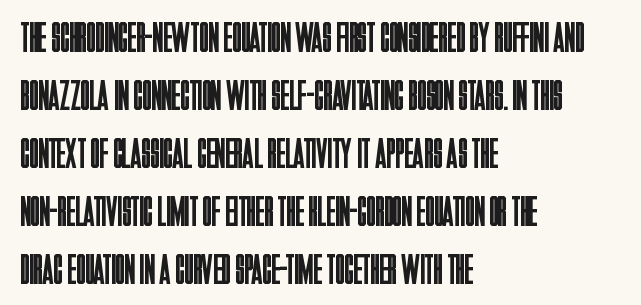
Nothing unusual about the tracking: characters are spaced as the font intends. Note: no serifs on the glyphs. Normally led — the rows are evenly, conventionally spaced. Character widths vary here, with narrow letters taking less room than wide ones. The typesetter chose a ragged-right arrangement here. The font sits on the lighter half of the weight spectrum, regular included.
